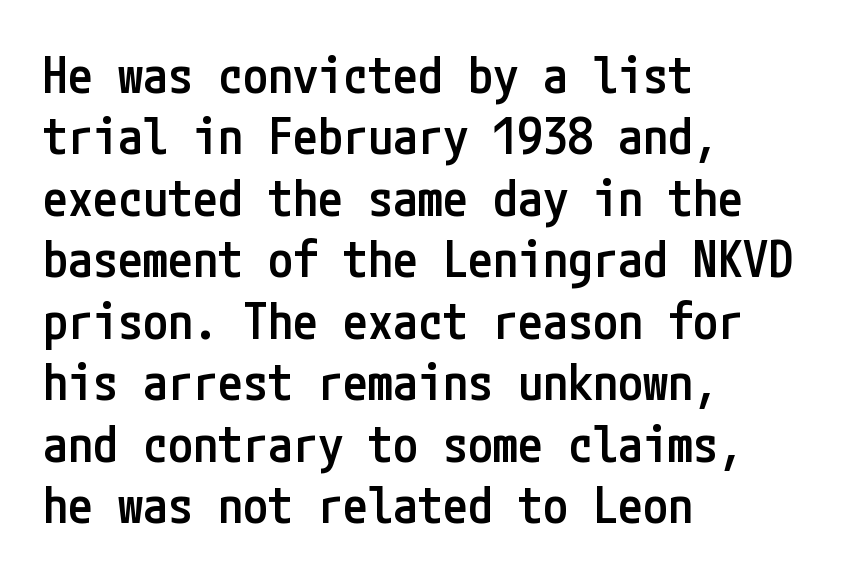
A bare baseline throughout the passage. This rendering leaves character spacing at its baseline value. The designer went with a sans here, leaving each stem footless. The rendering anchors every line to the left-hand side. Typographic density is moderately raised because the face is semibold. It's the straight-up-and-down kind of type.
